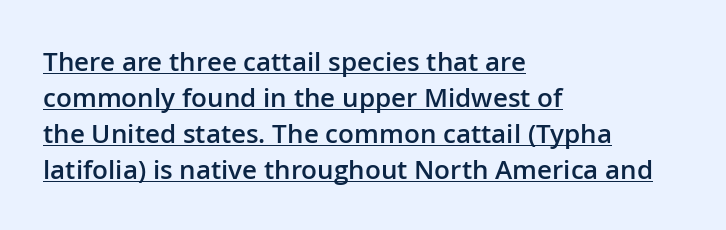
Q: Is the text bold? A: Semi-bold.
Q: Is the text italic (slanted)? A: No, it is upright.
Q: Is the text underlined? A: Yes.
Q: How is the paragraph aligned? A: Left-aligned.
Q: Is the spacing between letters normal or unusually wide? A: Normal.
Q: Is the spacing between lines tight, normal or loose? A: Normal.
